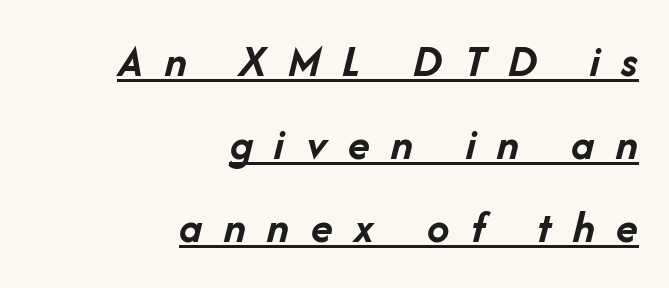
The image shows 45 px semibold type, italic (leaning right); set right-aligned, line spacing 1.84x, unusually wide letter spacing (+0.48 em), underlined; low stroke contrast and a medium x-height.
